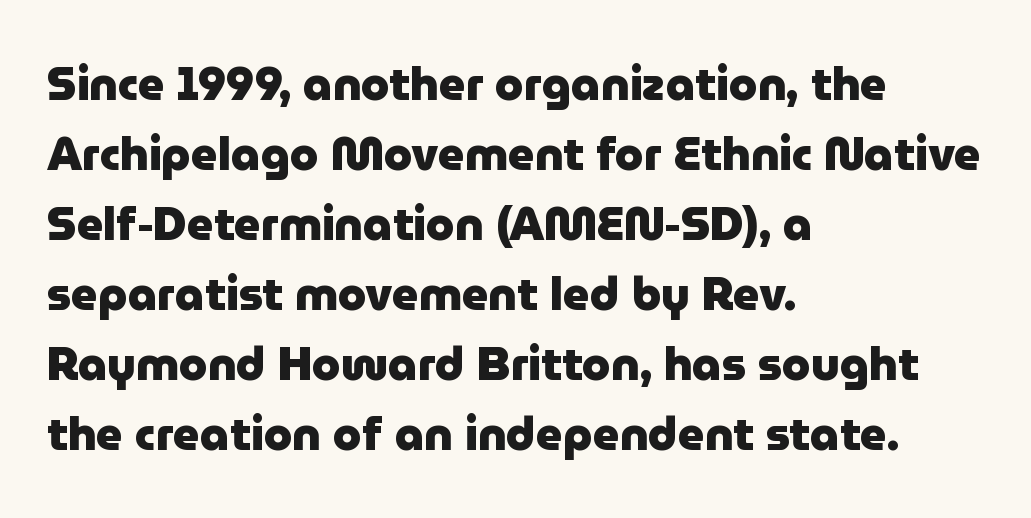
Q: Is the text bold? A: Yes.
Q: Is the text italic (slanted)? A: No, it is upright.
Q: Is the typeface a serif or a sans-serif typeface? A: Sans-serif.
Q: Is the text underlined? A: No.
Q: How is the paragraph aligned? A: Left-aligned.
Q: Is the spacing between letters normal or unusually wide? A: Normal.
Q: Is the spacing between lines tight, normal or loose? A: Normal.
Q: Width (condensed, normal, or wide)? A: Normal.
Q: Stroke contrast? A: Low.
Q: x-height? A: Medium.
Q: Monospaced? A: No.
